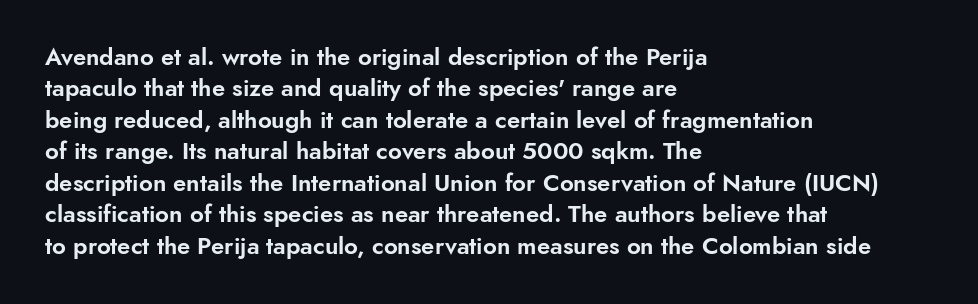
Here the glyphs are tracked normally, forming tight word shapes. Type without underlining. A roman cut, with each character standing at attention. A classic flush-left, rag-right setting is used for this passage.
